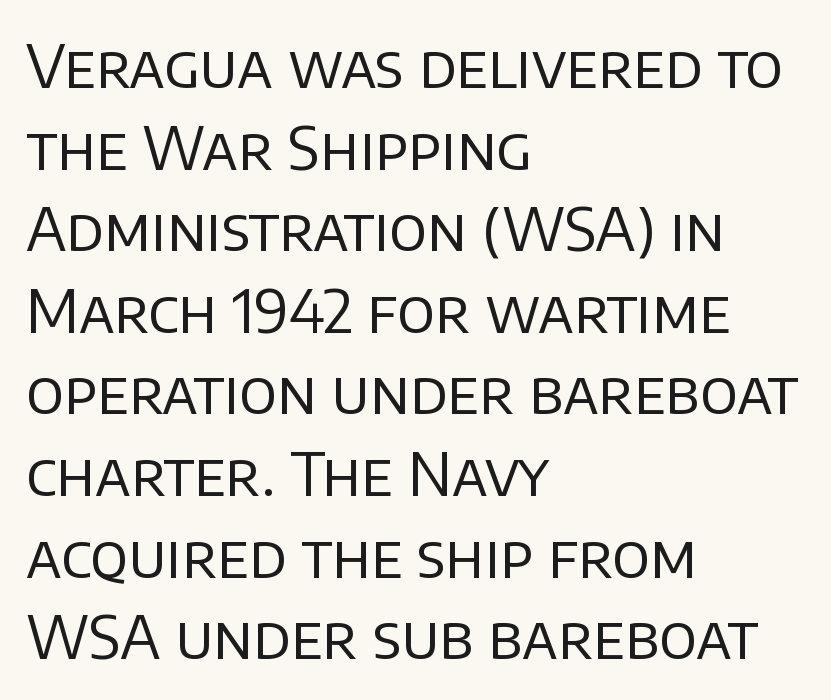
The image shows 60 px regular-weight sans-serif type, upright; set left-aligned, normal line spacing (1.36x), normal letter spacing, not underlined; low stroke contrast and a large x-height.
